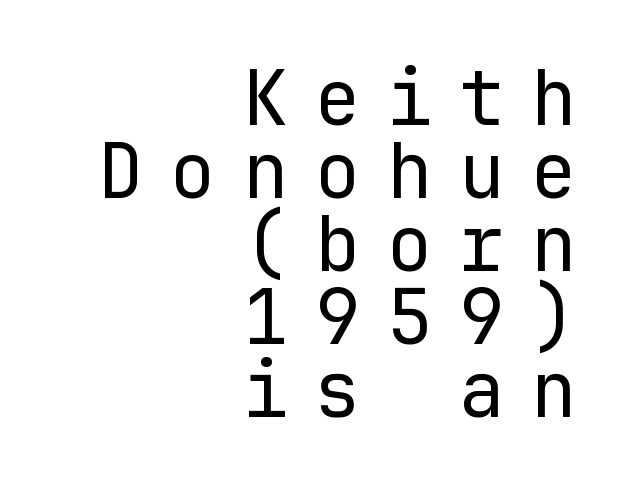
The image shows 76 px regular-weight sans-serif type, upright, monospaced; set right-aligned, tight line spacing (0.96x), unusually wide letter spacing (+0.35 em), not underlined; low stroke contrast and a medium x-height.
